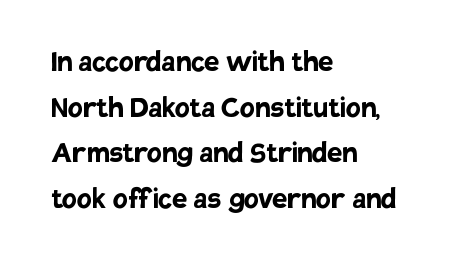
Varying glyph widths throughout — classic text-font behaviour. Caption: multi-line text, flush left, ragged right. Horizontal bands of white between lines are of average thickness. Every letter is thick-stroked: bold, no question. Vertical strokes here are truly vertical. This rendering employs a face without finishing strokes, i.e., a sans-serif.
